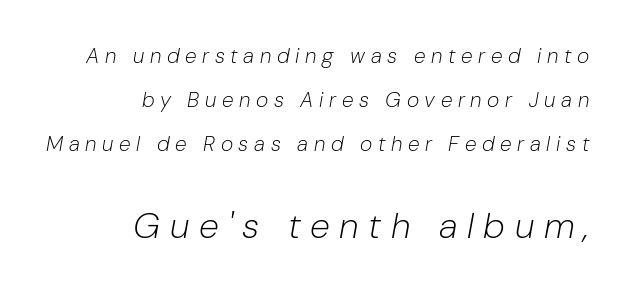
The image shows 36 px light type, italic (leaning right); set right-aligned, loose line spacing (2.09x), unusually wide letter spacing (+0.27 em), not underlined; the second (bottom) block is 1.71x larger; low stroke contrast and a medium x-height.
